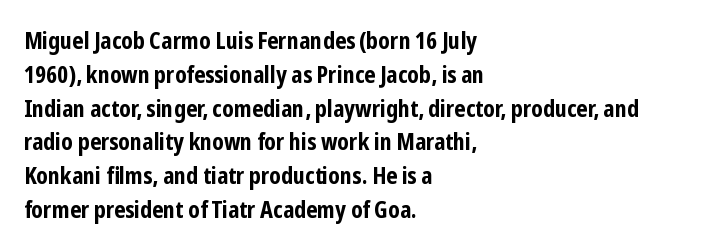
Q: Is the text bold? A: Yes.
Q: Is the text italic (slanted)? A: No, it is upright.
Q: Is the text underlined? A: No.
Q: How is the paragraph aligned? A: Left-aligned.
Q: Is the spacing between letters normal or unusually wide? A: Normal.
Q: Is the spacing between lines tight, normal or loose? A: Normal.
